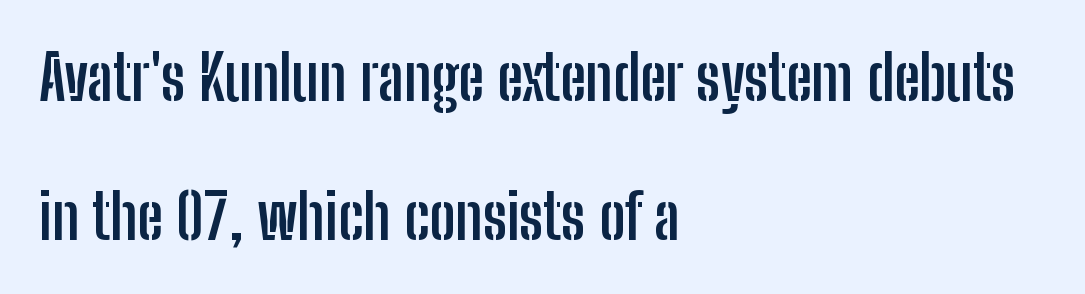
Notice how thick the strokes are: this is what a full bold looks like. The axis of the letterforms is exactly vertical. The lines are quadded left. What's the leading like? Stretched, with rows far apart.
